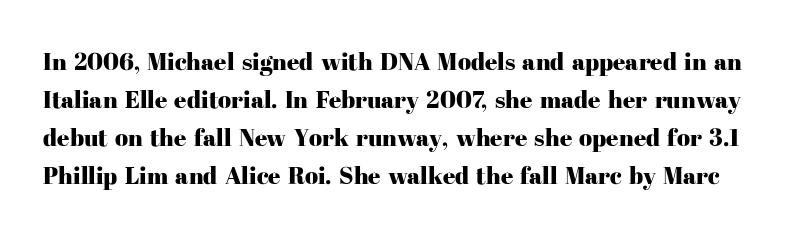
The image shows 24 px text type, upright; set normal line spacing (1.59x), normal letter spacing, not underlined.
